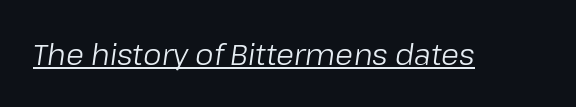
Q: Is the text bold? A: No.
Q: Is the text italic (slanted)? A: Yes, it leans right by about 8 degrees.
Q: Is the text underlined? A: Yes.
Q: Is the spacing between letters normal or unusually wide? A: Normal.
Q: Width (condensed, normal, or wide)? A: Normal.
Q: Stroke contrast? A: Low.
Q: x-height? A: Medium.
Q: Monospaced? A: No.
